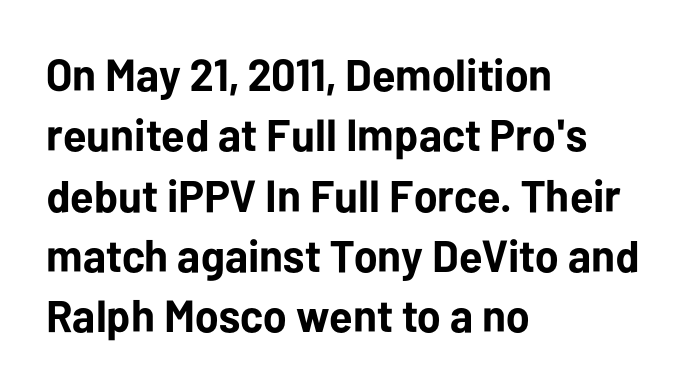
{"serif": "no", "italic": "no", "bold": "yes", "weight": "bold", "width": "normal", "stroke_contrast": "low", "x_height": "medium", "monospaced": "no", "underline": "no", "align": "left", "line_spacing": "normal", "line_spacing_ratio": 1.34, "letter_spacing": "normal", "letter_spacing_em": 0.0, "glyph_px": 45}
